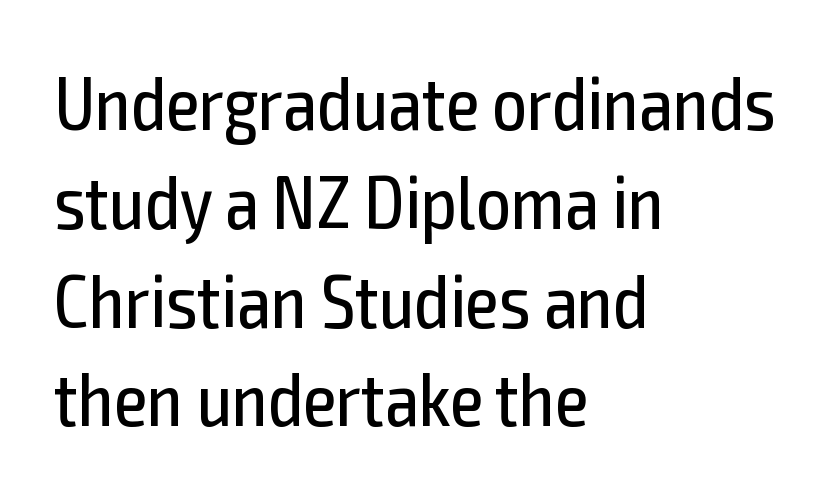
Q: Is the text bold? A: No.
Q: Is the text italic (slanted)? A: No, it is upright.
Q: Is the typeface a serif or a sans-serif typeface? A: Sans-serif.
Q: Is the text underlined? A: No.
Q: How is the paragraph aligned? A: Left-aligned.
Q: Is the spacing between letters normal or unusually wide? A: Normal.
Q: Is the spacing between lines tight, normal or loose? A: Normal.
Q: Width (condensed, normal, or wide)? A: Condensed.
Q: x-height? A: Medium.
Q: Monospaced? A: No.
